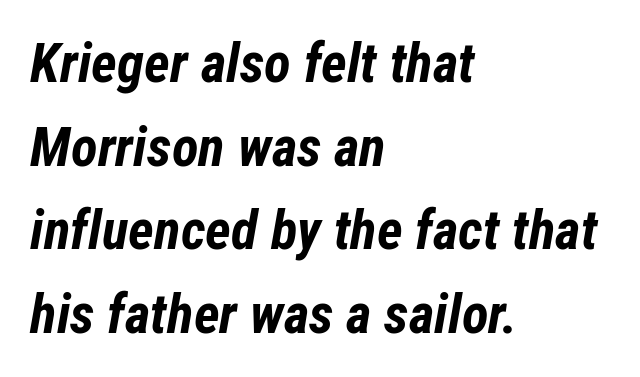
{"italic": "yes", "lean": "right", "slant_degrees": 12, "bold": "yes", "weight": "bold", "width": "condensed", "stroke_contrast": "low", "x_height": "medium", "monospaced": "no", "underline": "no", "align": "left", "line_spacing": "normal", "line_spacing_ratio": 1.52, "letter_spacing": "normal", "letter_spacing_em": 0.0, "glyph_px": 55}
